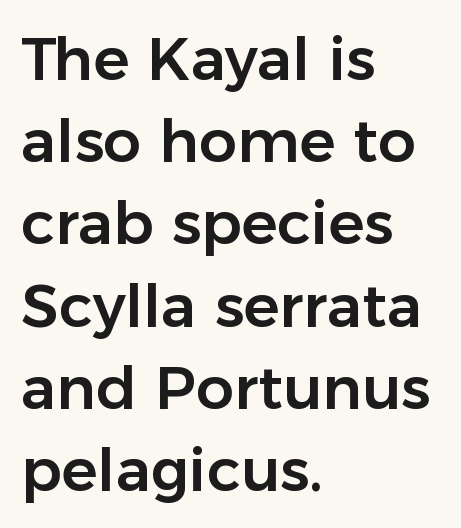
There is no visible air inserted between adjacent glyphs. Layout note: lines flush left. The specimen omits any rule beneath the text block's lines. Is this a sans? Yes — the strokes have no serifs. Each new line begins a customary step beneath the previous one. Every character sits straight up, as roman type does.
